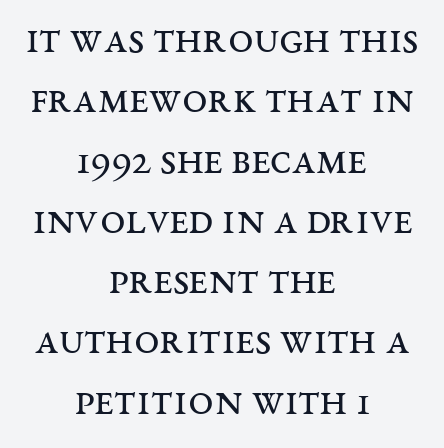
{"serif": "yes", "italic": "no", "bold": "no", "weight": "regular", "width": "wide", "stroke_contrast": "medium", "x_height": "large", "monospaced": "no", "underline": "no", "align": "center", "line_spacing": "normal", "line_spacing_ratio": 1.34, "letter_spacing": "normal", "letter_spacing_em": 0.0, "glyph_px": 45}
